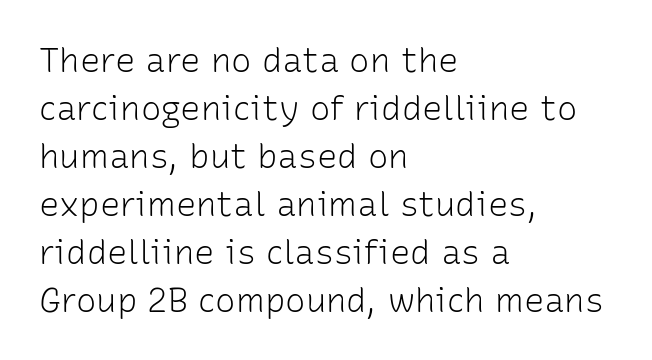
{"serif": "no", "italic": "no", "bold": "no", "weight": "light", "width": "normal", "stroke_contrast": "low", "x_height": "medium", "monospaced": "no", "underline": "no", "align": "left", "line_spacing": "normal", "line_spacing_ratio": 1.41, "letter_spacing": "normal", "letter_spacing_em": 0.0, "glyph_px": 34}
